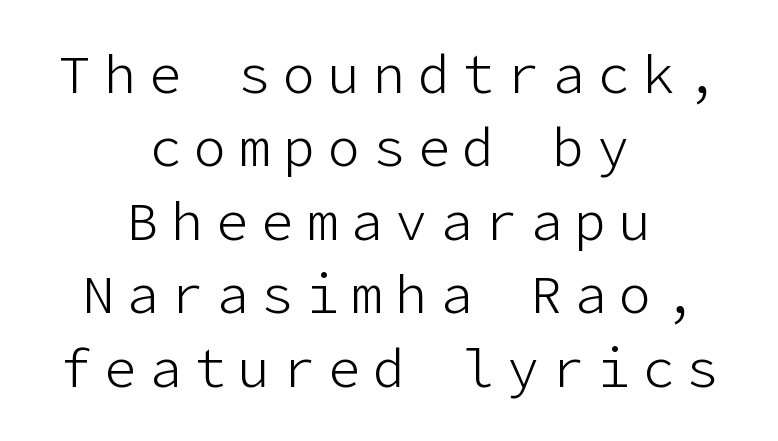
Q: Is the text bold? A: No.
Q: Is the text italic (slanted)? A: No, it is upright.
Q: Is the typeface a serif or a sans-serif typeface? A: Sans-serif.
Q: Is the text underlined? A: No.
Q: How is the paragraph aligned? A: Centered.
Q: Is the spacing between letters normal or unusually wide? A: Unusually wide.
Q: Is the spacing between lines tight, normal or loose? A: Normal.
Q: Width (condensed, normal, or wide)? A: Normal.
Q: Stroke contrast? A: Low.
Q: x-height? A: Medium.
